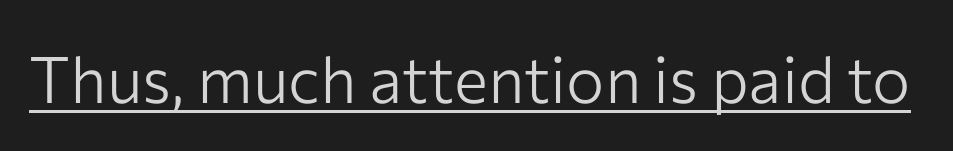
{"serif": "no", "italic": "no", "bold": "no", "weight": "light", "width": "normal", "stroke_contrast": "low", "x_height": "medium", "monospaced": "no", "underline": "yes", "letter_spacing": "normal", "letter_spacing_em": 0.0, "glyph_px": 64}
